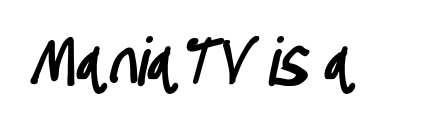
There is no visible air inserted between adjacent glyphs. Nobody drew a line under any word here. The face used here is proportionally spaced, like ordinary book or web type. Examine the stroke ends and you'll find no serifs.
